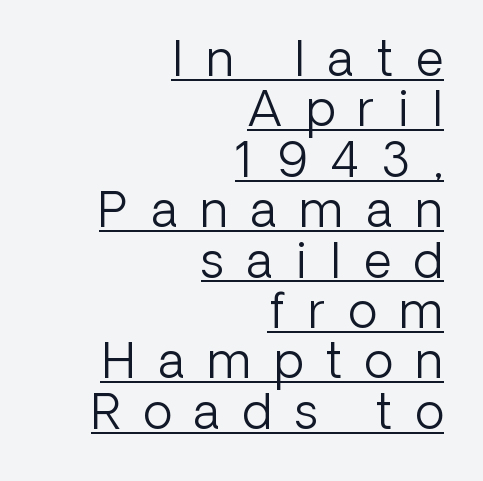
Descenders here cross a horizontal rule under the line. Caption: face not bold, strokes unweighted. Is the block centered? No — it sits flush against the right margin. Note the varied advance widths — an 'i' is clearly narrower than an 'm'. These lines huddle together more closely than default settings would place them. These lines have a slow, spaced-out rhythm from letter to letter.
